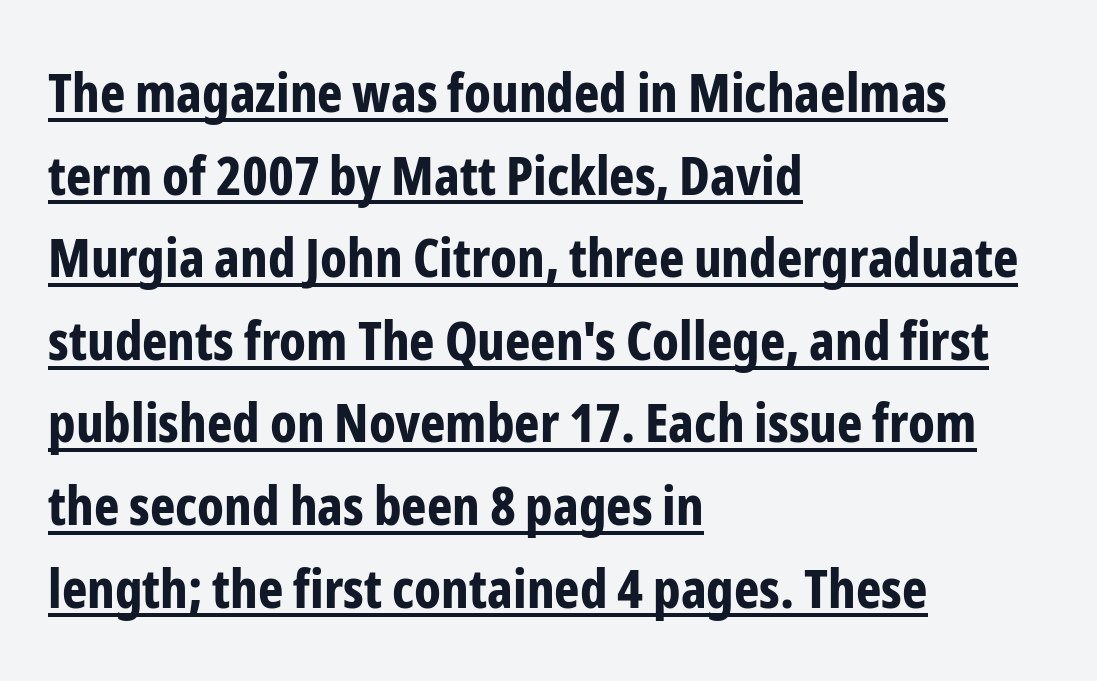
The image shows 54 px bold, condensed sans-serif type, upright; set left-aligned, normal line spacing (1.53x), normal letter spacing, underlined; low stroke contrast and a medium x-height.
